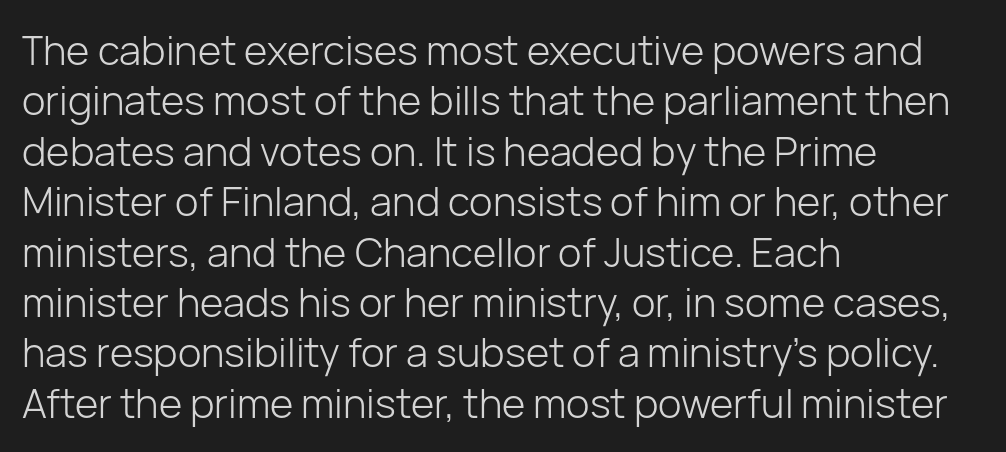
The image shows 40 px light sans-serif type, upright; set left-aligned, normal line spacing (1.26x), normal letter spacing, not underlined; low stroke contrast and a medium x-height.
